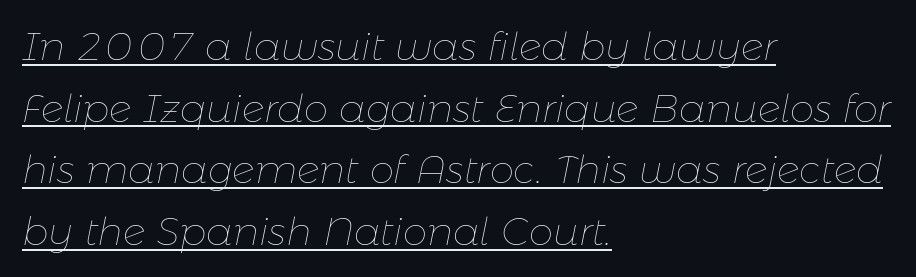
The image shows 39 px thin type, italic (leaning right); set left-aligned, normal line spacing (1.58x), normal letter spacing, underlined; low stroke contrast and a medium x-height.
